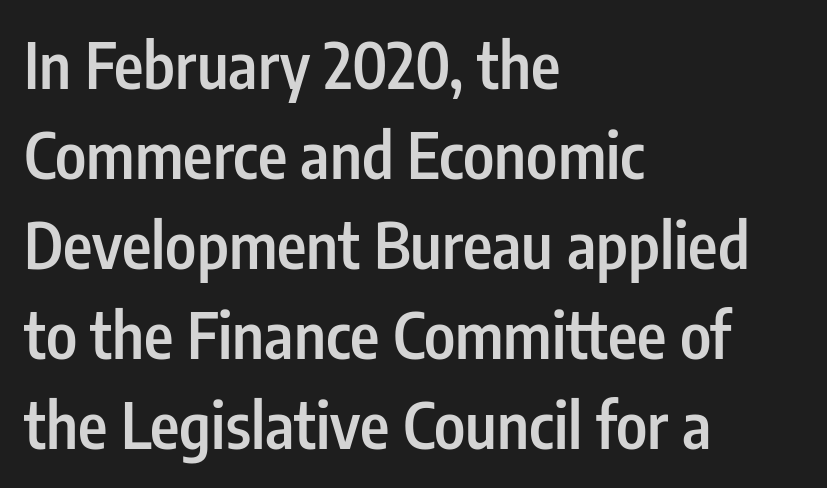
Ascenders rise straight up at ninety degrees. Layout note: lines flush left. The strip under each line holds only bare page. Looks like regular typesetting: each glyph gets only the width it needs.
